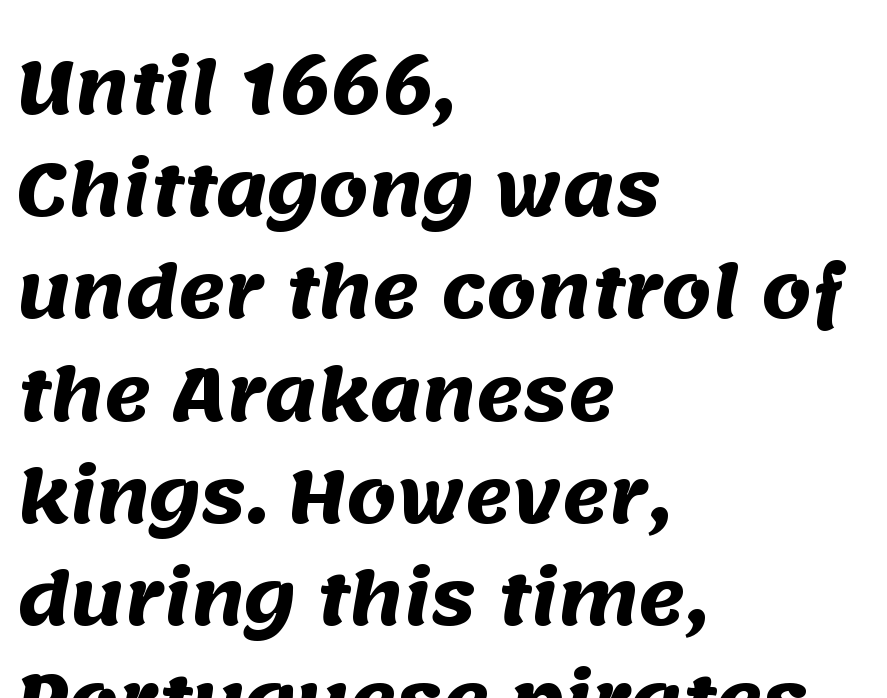
Caption: standard tracking, unaltered. The paragraph shown leans on its left margin. The passage shown is not underscored anywhere. Think of a printed novel: that variable character pitch is what you see here. The strokes are fattened all the way to bold.
